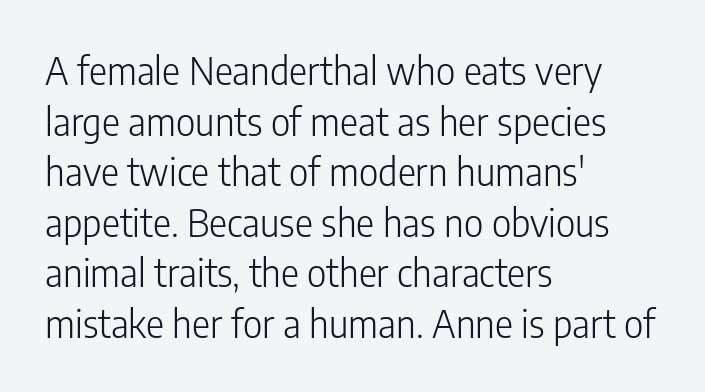
Is the letter spacing exaggerated? No — it looks like the ordinary default. The space directly below the letters is spotless. These lines are composed in type without serifs. The designer left line spacing at the default.
